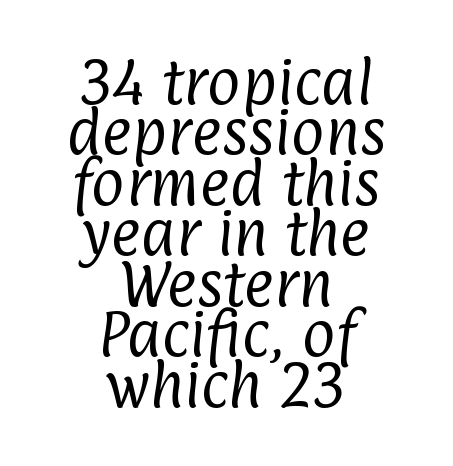
The image shows 51 px regular-weight, condensed sans-serif type; set centered, tight line spacing (0.99x), normal letter spacing, not underlined; low stroke contrast and a medium x-height.
